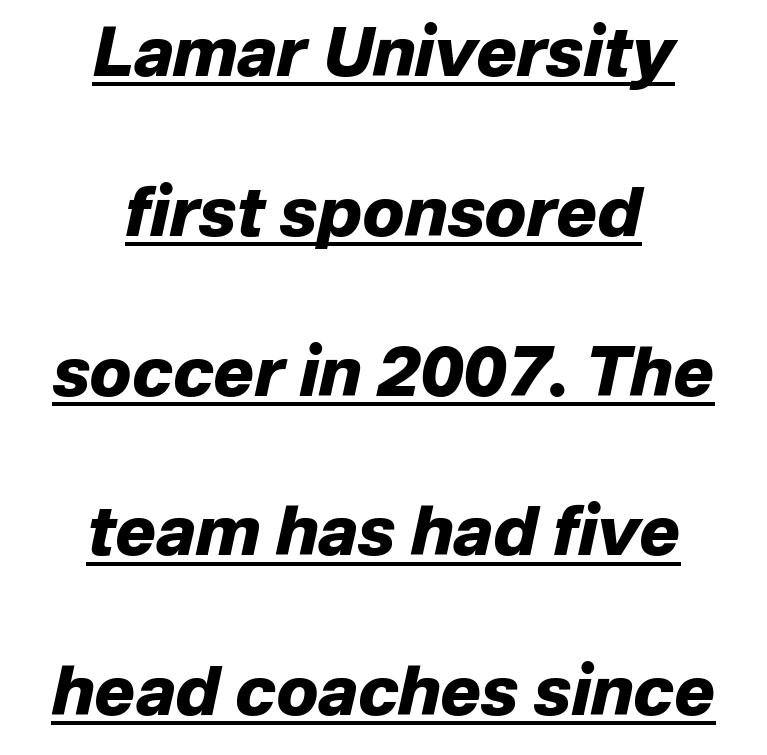
Horizontal bands of white between lines are thick stripes. Centered paragraph, ragged on both sides. Short note: letters normally spaced. Character widths vary here, with narrow letters taking less room than wide ones. Bold? Absolutely — the strokes are thick and heavy. Looking at the ascenders, they clearly lean.
